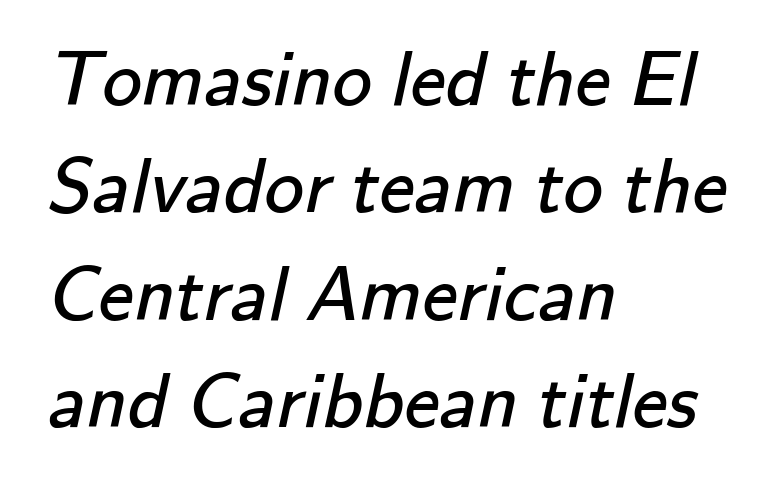
Is this a heavy cut? Hardly; it is regular or lighter. The gap between lines stays unmarked. Notice how descenders clear the ascenders below comfortably — that's standard leading. Each letter's strokes conclude bluntly, with no projecting serifs. In terms of letterspacing, this is plain default setting.
